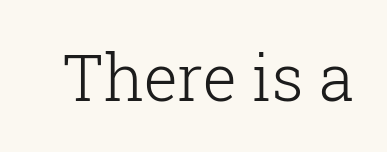
The image shows 64 px light serif type, upright; set normal letter spacing, not underlined; low stroke contrast and a medium x-height.
